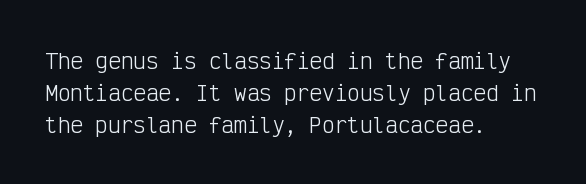
Vertical strokes here are truly vertical. The paragraph has a hard left edge and a soft right edge. The rendering uses a moderate line-height, typical for paragraphs. The cut favours lightness, reaching ordinary text weight at its darkest.
